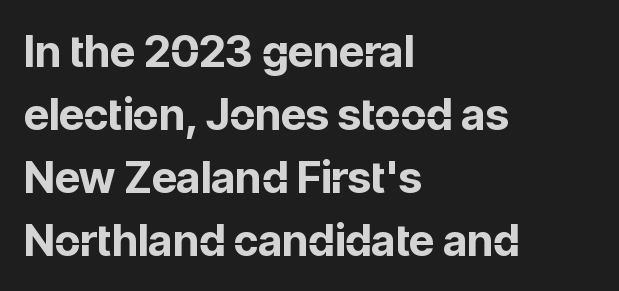
Q: Is the text bold? A: Yes.
Q: Is the text italic (slanted)? A: No, it is upright.
Q: Is the typeface a serif or a sans-serif typeface? A: Sans-serif.
Q: Is the text underlined? A: No.
Q: How is the paragraph aligned? A: Left-aligned.
Q: Is the spacing between letters normal or unusually wide? A: Normal.
Q: Is the spacing between lines tight, normal or loose? A: Normal.
Q: Width (condensed, normal, or wide)? A: Normal.
Q: Stroke contrast? A: Low.
Q: x-height? A: Medium.
Q: Monospaced? A: No.
